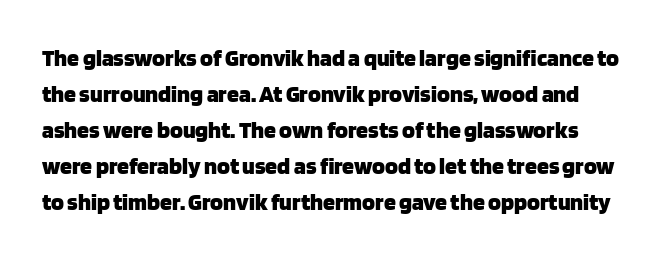
Q: Is the text bold? A: Yes.
Q: Is the text italic (slanted)? A: No, it is upright.
Q: Is the text underlined? A: No.
Q: Is the spacing between letters normal or unusually wide? A: Normal.
Q: Is the spacing between lines tight, normal or loose? A: Normal.
